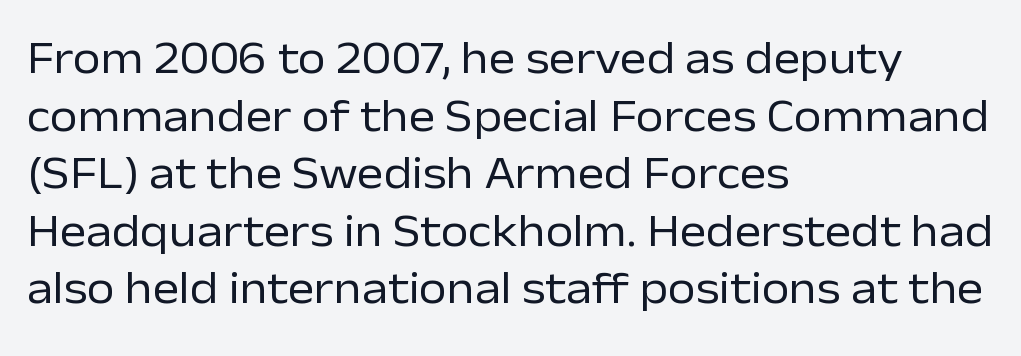
Q: Is the text bold? A: No.
Q: Is the text italic (slanted)? A: No, it is upright.
Q: Is the typeface a serif or a sans-serif typeface? A: Sans-serif.
Q: Is the text underlined? A: No.
Q: How is the paragraph aligned? A: Left-aligned.
Q: Is the spacing between letters normal or unusually wide? A: Normal.
Q: Is the spacing between lines tight, normal or loose? A: Normal.
Q: Width (condensed, normal, or wide)? A: Normal.
Q: Stroke contrast? A: Low.
Q: x-height? A: Medium.
Q: Monospaced? A: No.
